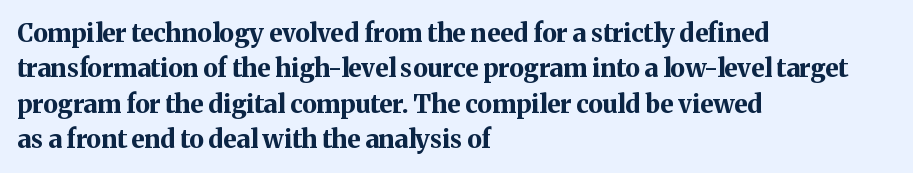
{"italic": "no", "bold": "yes", "underline": "no", "align": "left", "line_spacing": "normal", "line_spacing_ratio": 1.42, "letter_spacing": "normal", "letter_spacing_em": 0.0, "glyph_px": 25}
